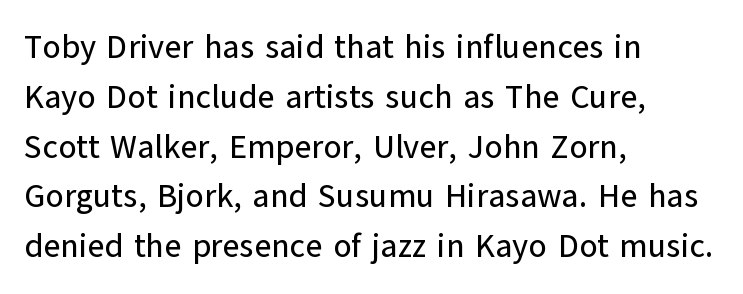
Proportional: the letters do not fall into vertical columns. A typesetter would call this leading conventional body-copy spacing. Underlining? Definitely not there. Designer's note — italics off, roman on. A classic flush-left, rag-right setting is used for this passage. What stands out about the letter spacing? Nothing — it is the standard amount.
